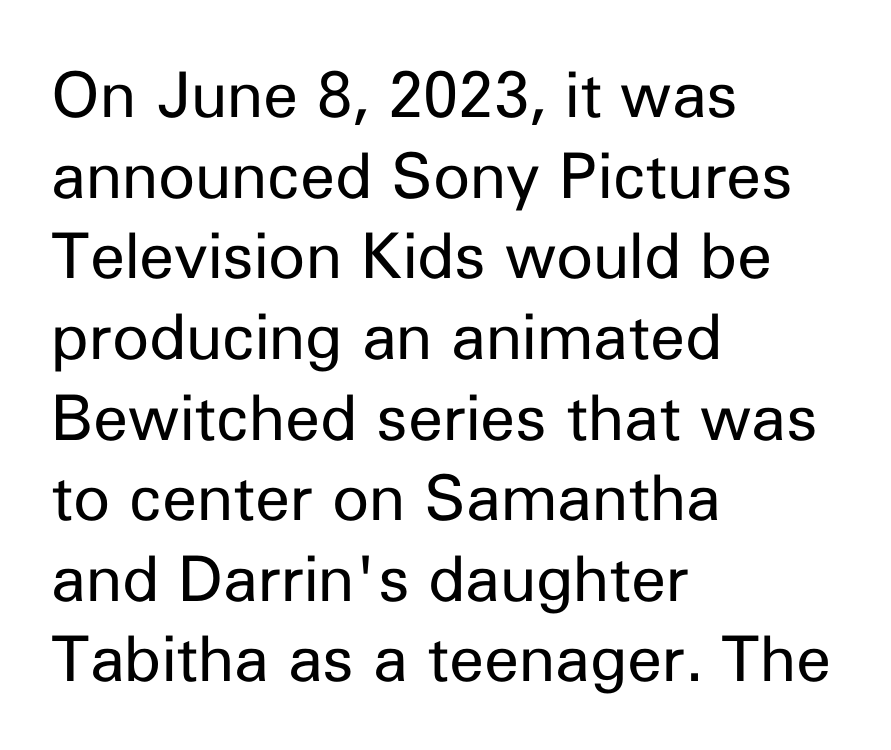
Q: Is the text bold? A: No.
Q: Is the text italic (slanted)? A: No, it is upright.
Q: Is the typeface a serif or a sans-serif typeface? A: Sans-serif.
Q: Is the text underlined? A: No.
Q: How is the paragraph aligned? A: Left-aligned.
Q: Is the spacing between letters normal or unusually wide? A: Normal.
Q: Is the spacing between lines tight, normal or loose? A: Normal.
Q: Width (condensed, normal, or wide)? A: Normal.
Q: Stroke contrast? A: Low.
Q: x-height? A: Medium.
Q: Monospaced? A: No.
